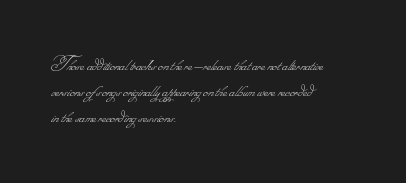
One-word summary of the alignment: left. Spacing between characters is what you'd get straight out of the box. A bare baseline throughout the passage. The weight would be labelled regular, book, light, or lighter still.
